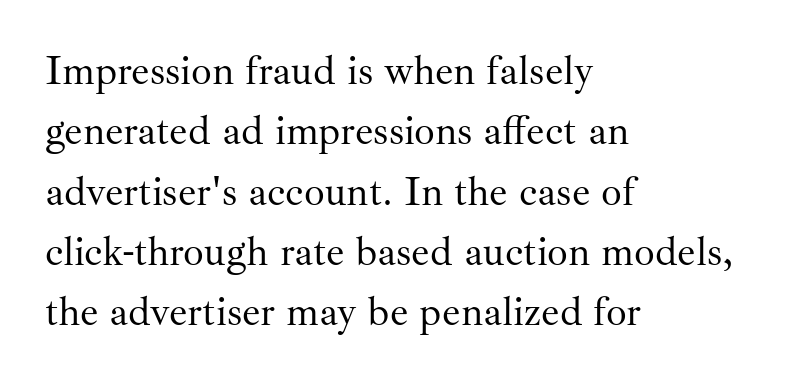
Q: Is the text bold? A: No.
Q: Is the text italic (slanted)? A: No, it is upright.
Q: Is the typeface a serif or a sans-serif typeface? A: Serif.
Q: Is the text underlined? A: No.
Q: How is the paragraph aligned? A: Left-aligned.
Q: Is the spacing between letters normal or unusually wide? A: Normal.
Q: Is the spacing between lines tight, normal or loose? A: Normal.
Q: Width (condensed, normal, or wide)? A: Normal.
Q: Stroke contrast? A: Medium.
Q: x-height? A: Small.
Q: Monospaced? A: No.
